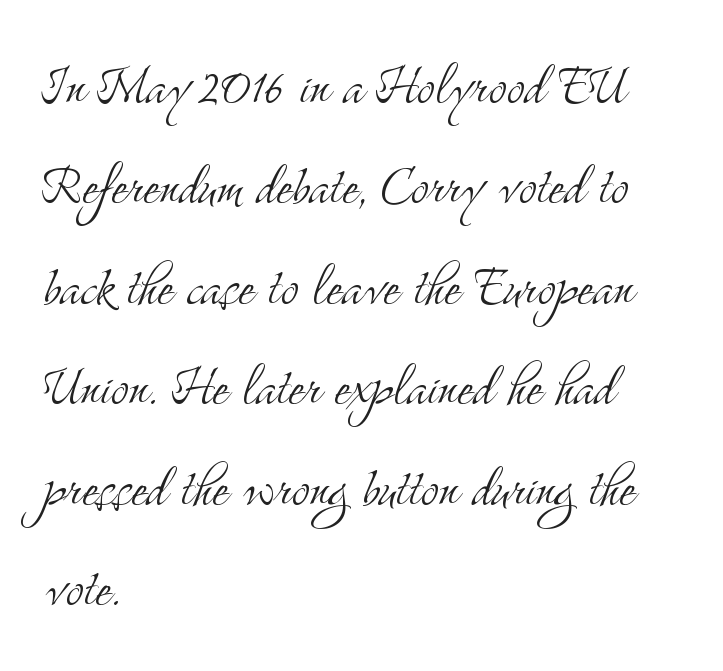
The image shows 67 px light, condensed serif type; set left-aligned, normal line spacing (1.5x), normal letter spacing, not underlined; medium stroke contrast and a small x-height.
